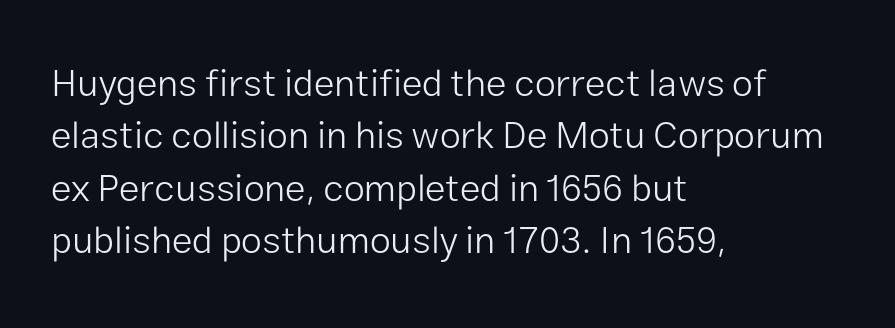
Does the copy run flush right? No — it runs flush left. The type sits square on the baseline with zero lean. Letter spacing: default. Just letters on the line, the space beneath them empty.
